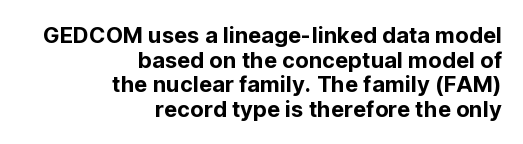
The image shows 22 px text type, upright; set right-aligned, tight line spacing (1.12x), normal letter spacing, not underlined.
